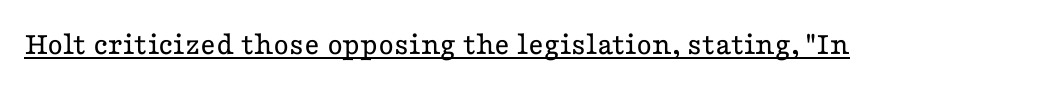
The image shows 33 px regular-weight, wide serif type, upright; set normal letter spacing, underlined; low stroke contrast and a medium x-height.
